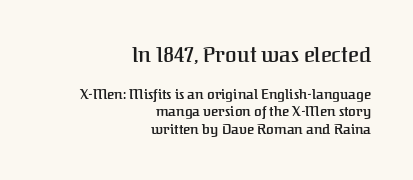
{"italic": "no", "bold": "semi", "underline": "no", "align": "right", "line_spacing_ratio": 1.24, "letter_spacing": "normal", "letter_spacing_em": 0.0, "larger_block": "first", "size_ratio": 1.5, "glyph_px": 21}
